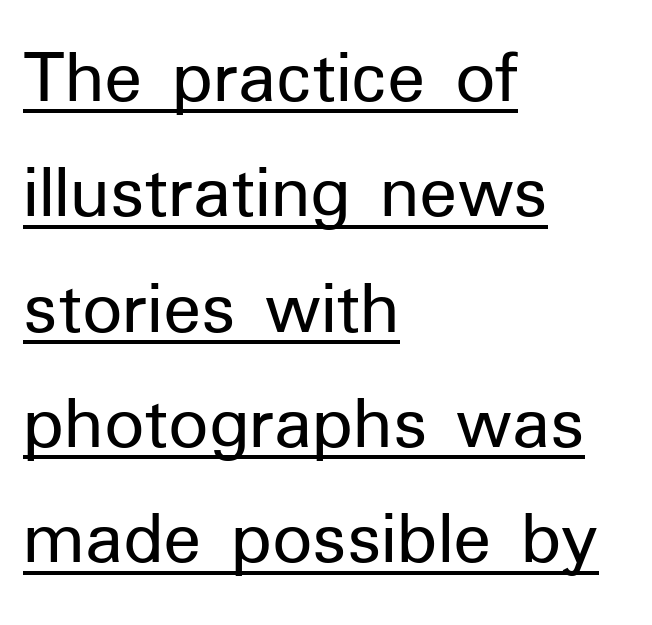
The image shows 79 px regular-weight sans-serif type, upright; set left-aligned, normal line spacing (1.46x), normal letter spacing, underlined; low stroke contrast and a medium x-height.
